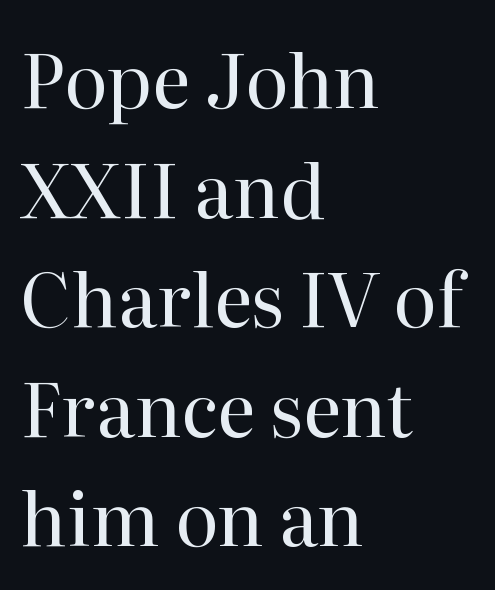
The image shows 74 px regular-weight serif type, upright; set left-aligned, normal line spacing (1.48x), normal letter spacing, not underlined; high stroke contrast and a medium x-height.
